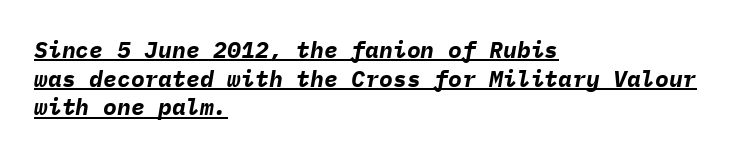
The face used here is rendered with its standard letterfit. Visually the block forms a straight wall on the left and a jagged coastline on the right. Vertically, the passage feels balanced, rows spaced as you'd expect. Quick note: italic. This is underlined copy, the kind a proofreader might mark for attention. The passage shown is emphatically bold.
